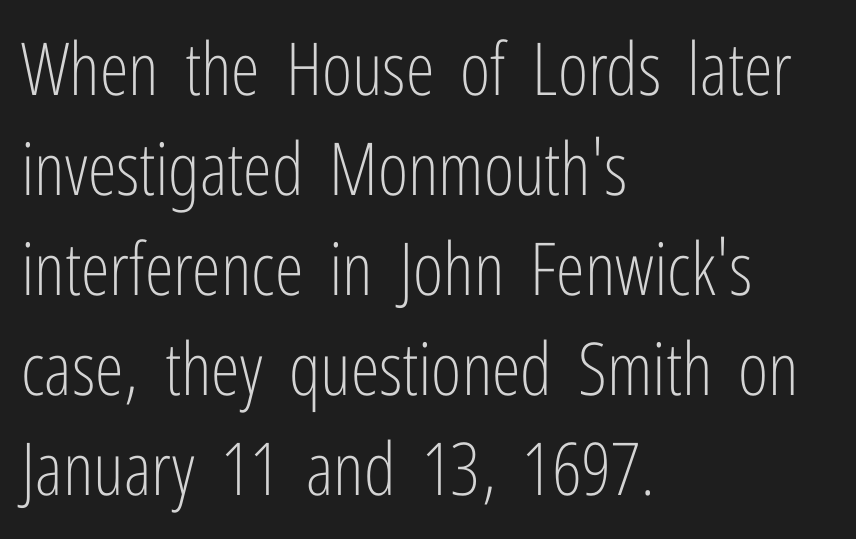
The image shows 73 px light, condensed sans-serif type, upright; set left-aligned, normal line spacing (1.37x), normal letter spacing, not underlined; low stroke contrast and a medium x-height.
